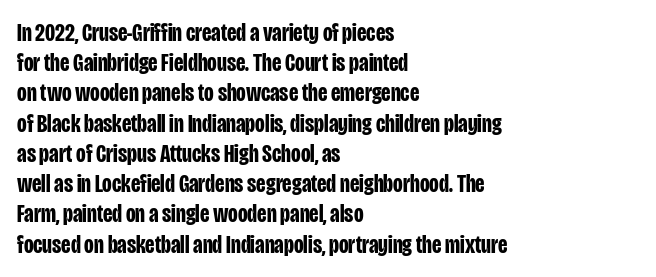
{"italic": "no", "bold": "yes", "underline": "no", "align": "left", "line_spacing_ratio": 1.21, "letter_spacing": "normal", "letter_spacing_em": 0.0, "glyph_px": 25}
